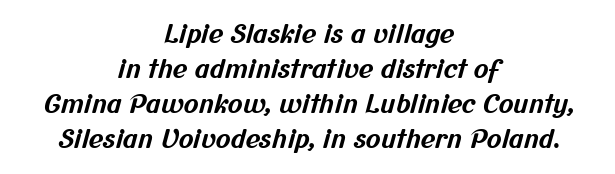
Words appear dense and cohesive because spacing is normal. Letters rest on an invisible, unmarked baseline. Is the type bold? Yes — the strokes are clearly thick and heavy. Every row of glyphs is offset so its center matches the block's center. If you measured baseline to baseline, you'd find a middling distance.
